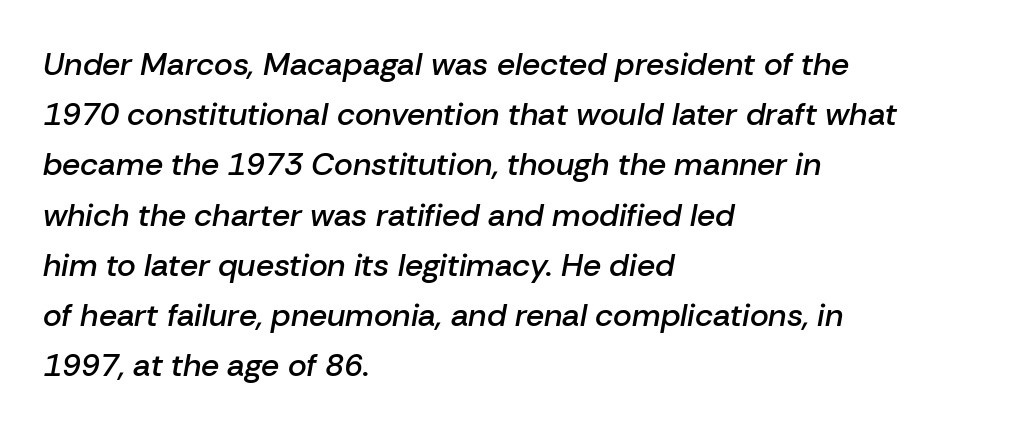
The image shows 32 px semibold type, italic (leaning right); set left-aligned, normal line spacing (1.57x), normal letter spacing, not underlined; low stroke contrast and a medium x-height.
